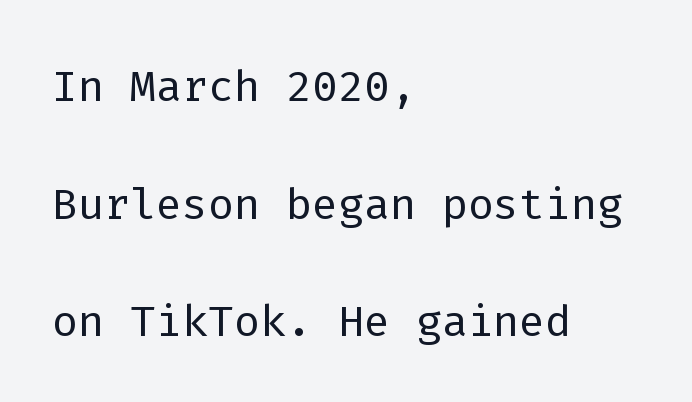
Monospaced: the letters line up in strict vertical columns. These lines keep a tight, regular rhythm from letter to letter. The ragged edge is on the right, which tells us the setting is flush left. Underlining? Definitely not there. No chunkiness to these letters — they're not bold.
